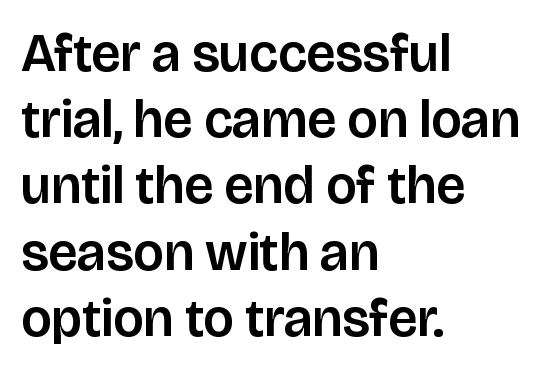
The image shows 53 px sans-serif type, upright; set left-aligned, normal line spacing (1.25x), normal letter spacing, not underlined; low stroke contrast and a large x-height.
